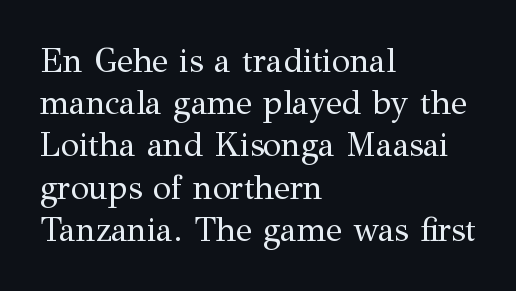
The image shows 33 px regular-weight serif type, upright; set left-aligned, normal line spacing (1.28x), normal letter spacing, not underlined; medium stroke contrast and a medium x-height.
